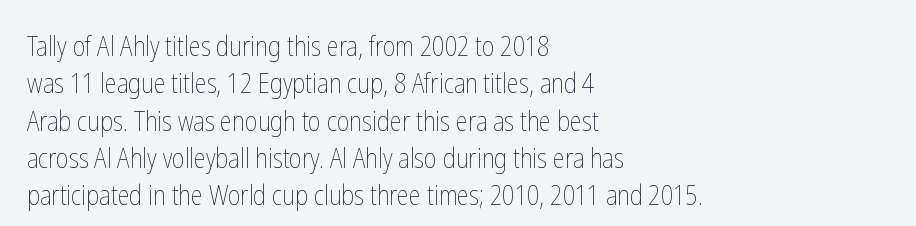
Q: Is the text bold? A: No.
Q: Is the text italic (slanted)? A: No, it is upright.
Q: Is the text underlined? A: No.
Q: How is the paragraph aligned? A: Left-aligned.
Q: Is the spacing between letters normal or unusually wide? A: Normal.
Q: Is the spacing between lines tight, normal or loose? A: Normal.
